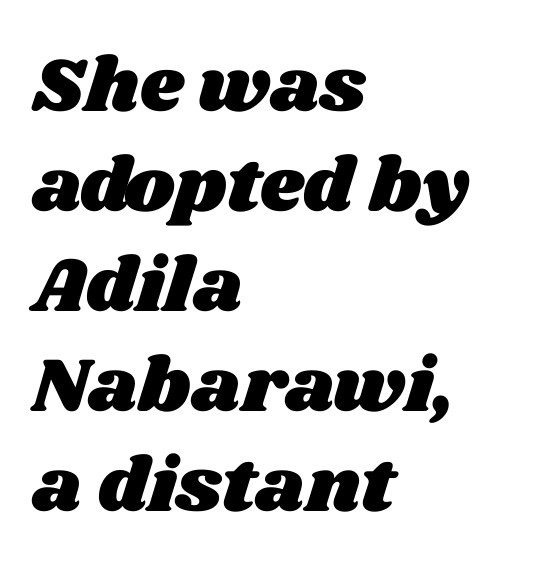
Lines of text with bare space underneath. Honestly, the row spacing looks completely unremarkable. This sample has the flowing, uneven cadence of proportional lettering. The rendering keeps characters at their native spacing. Line starts are locked; line ends wander.
